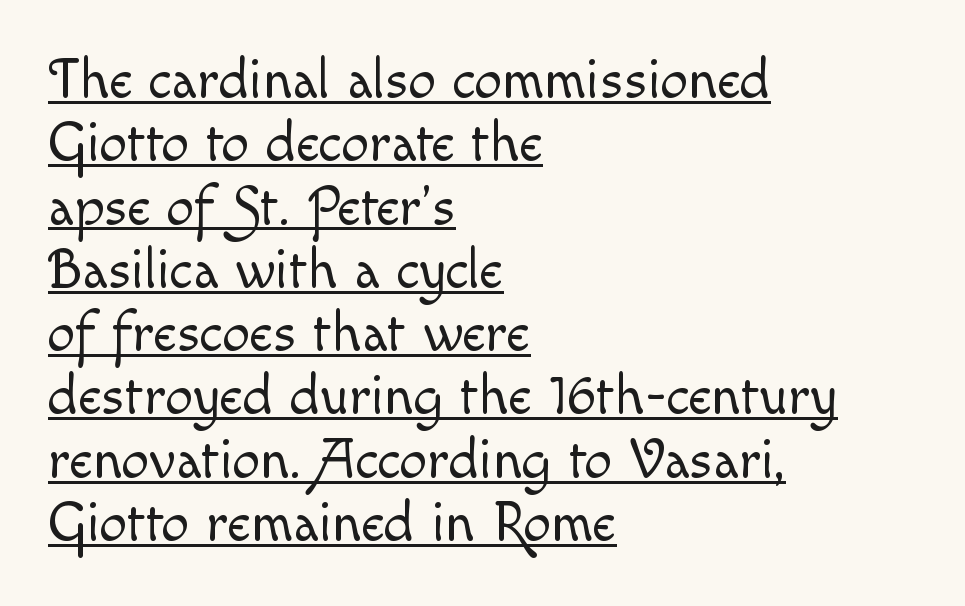
Ink coverage per letter is moderate at most. It's the straight-up-and-down kind of type. How are the letters spaced? Ordinarily, with no added tracking. A typographer would call this underscored text. Looks like regular typesetting: each glyph gets only the width it needs. The typesetter chose a ragged-right arrangement here.
